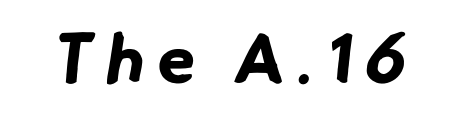
Q: Is the text bold? A: Yes.
Q: Is the typeface a serif or a sans-serif typeface? A: Sans-serif.
Q: Is the text underlined? A: No.
Q: Is the spacing between letters normal or unusually wide? A: Unusually wide.
Q: Width (condensed, normal, or wide)? A: Normal.
Q: Stroke contrast? A: Low.
Q: x-height? A: Small.
Q: Monospaced? A: No.
